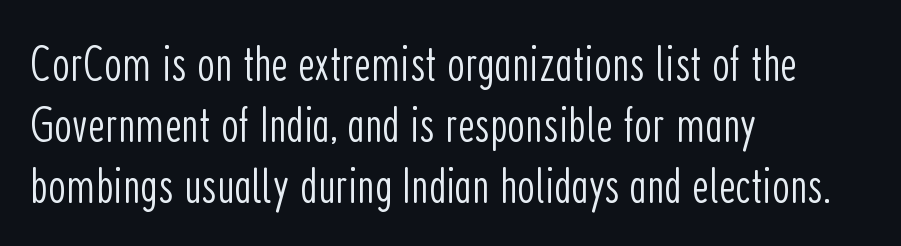
Left-aligned paragraph, ragged on the right. This sample has the flowing, uneven cadence of proportional lettering. The specimen reads as upright at a glance. The zone under the glyphs is completely vacant. Does the type have serifs? No, each stem ends abruptly.
